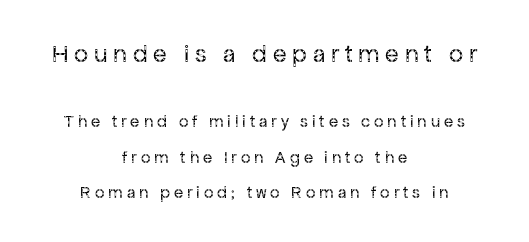
Q: Is the text bold? A: No.
Q: Is the text italic (slanted)? A: No, it is upright.
Q: Is the text underlined? A: No.
Q: How is the paragraph aligned? A: Centered.
Q: Is the spacing between letters normal or unusually wide? A: Unusually wide.
Q: Is the spacing between lines tight, normal or loose? A: Loose.
Q: Which block of text is set in a larger size, the first (top) or the second (bottom)? A: The first (top) one.
